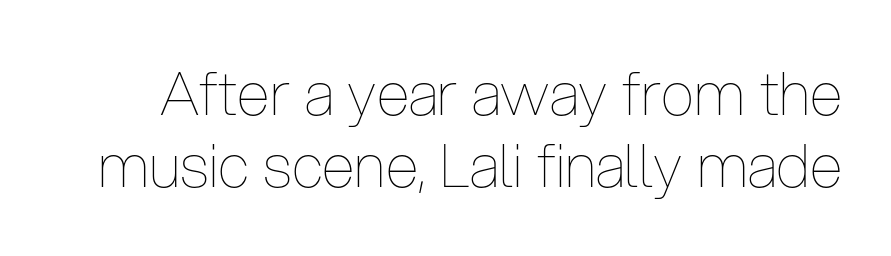
The image shows 60 px thin, condensed type, upright; set line spacing 1.2x, normal letter spacing, not underlined; low stroke contrast and a medium x-height.
